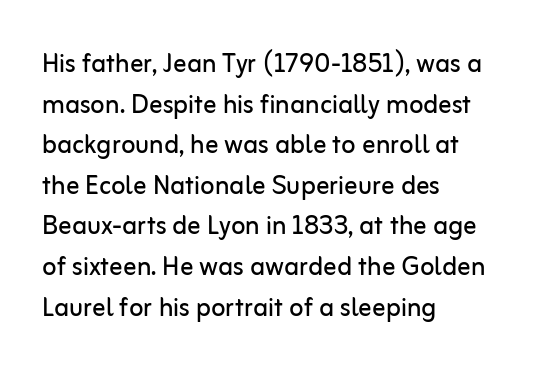
Q: Is the text bold? A: No.
Q: Is the text italic (slanted)? A: No, it is upright.
Q: Is the typeface a serif or a sans-serif typeface? A: Sans-serif.
Q: Is the text underlined? A: No.
Q: How is the paragraph aligned? A: Left-aligned.
Q: Is the spacing between letters normal or unusually wide? A: Normal.
Q: Width (condensed, normal, or wide)? A: Normal.
Q: Stroke contrast? A: Low.
Q: x-height? A: Medium.
Q: Monospaced? A: No.
